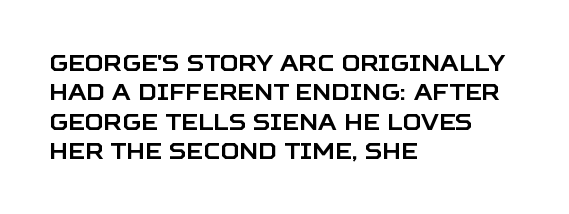
The image shows 23 px text type, upright; set left-aligned, normal line spacing (1.28x), normal letter spacing, not underlined.
